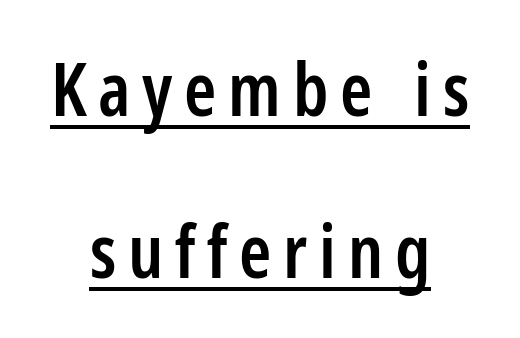
The image shows 73 px semibold, condensed sans-serif type, upright; set centered, loose line spacing (2.22x), underlined; low stroke contrast and a medium x-height.
